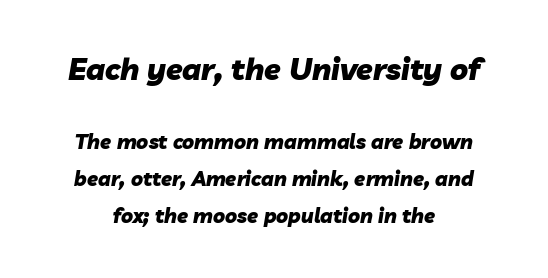
The image shows 30 px heavy type, italic (leaning right); set line spacing 1.85x, normal letter spacing, not underlined; the first (top) block is 1.5x larger; low stroke contrast and a medium x-height.
